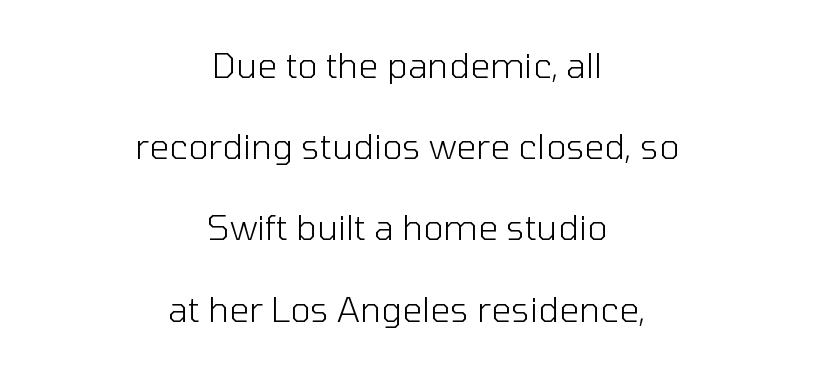
Classification — sans serif. Does extra space separate the letters? No, they use regular spacing. Proportional: the letters do not fall into vertical columns. Bold? No — there's no thickening of the strokes. Centered paragraph, ragged on both sides. In terms of posture, this sample is upright.
